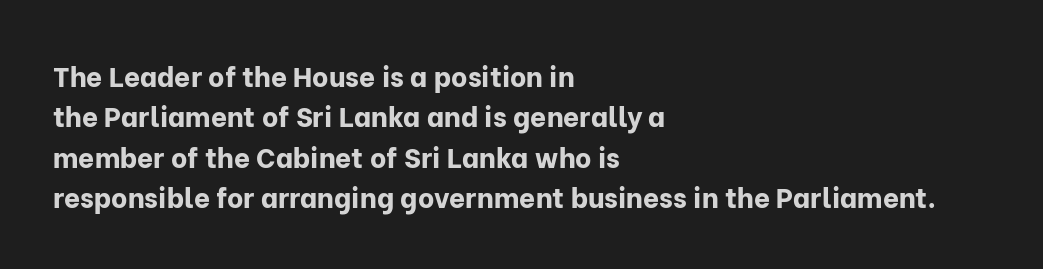
{"serif": "no", "italic": "no", "bold": "yes", "weight": "bold", "width": "normal", "stroke_contrast": "low", "x_height": "medium", "monospaced": "no", "underline": "no", "align": "left", "line_spacing": "normal", "line_spacing_ratio": 1.44, "letter_spacing": "normal", "letter_spacing_em": 0.0, "glyph_px": 28}
